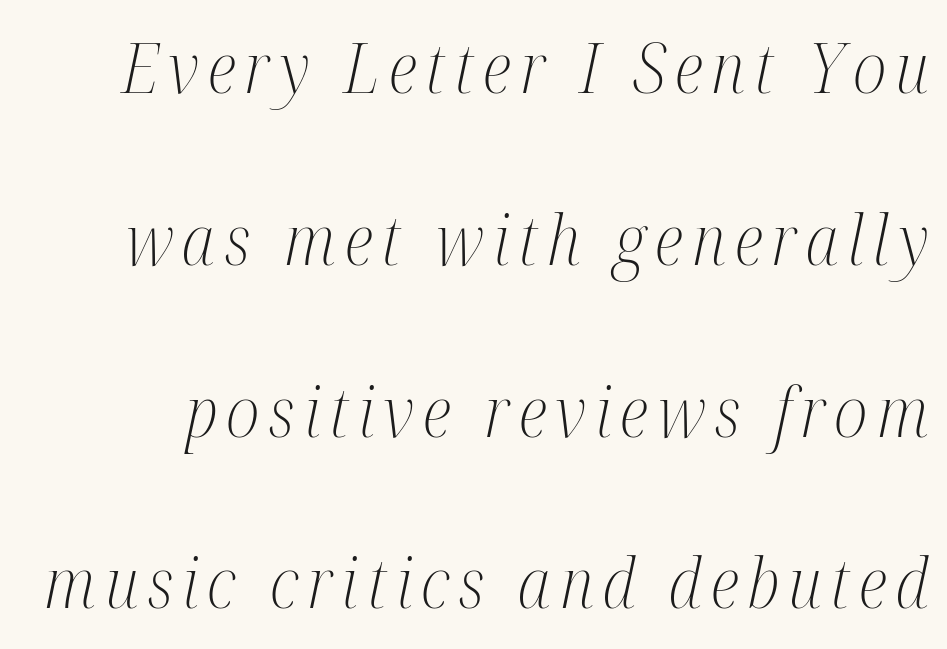
Q: Is the text bold? A: No.
Q: Is the text italic (slanted)? A: Yes, it leans right by about 12 degrees.
Q: Is the typeface a serif or a sans-serif typeface? A: Serif.
Q: Is the text underlined? A: No.
Q: Is the spacing between lines tight, normal or loose? A: Loose.
Q: Width (condensed, normal, or wide)? A: Condensed.
Q: Stroke contrast? A: Medium.
Q: x-height? A: Medium.
Q: Monospaced? A: No.
